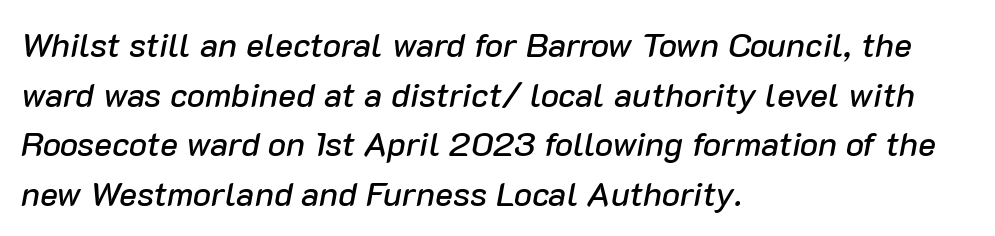
Q: Is the text italic (slanted)? A: Yes, it leans right by about 10 degrees.
Q: Is the text underlined? A: No.
Q: How is the paragraph aligned? A: Left-aligned.
Q: Is the spacing between letters normal or unusually wide? A: Normal.
Q: Is the spacing between lines tight, normal or loose? A: Normal.
Q: Width (condensed, normal, or wide)? A: Normal.
Q: Stroke contrast? A: Low.
Q: x-height? A: Medium.
Q: Monospaced? A: No.
